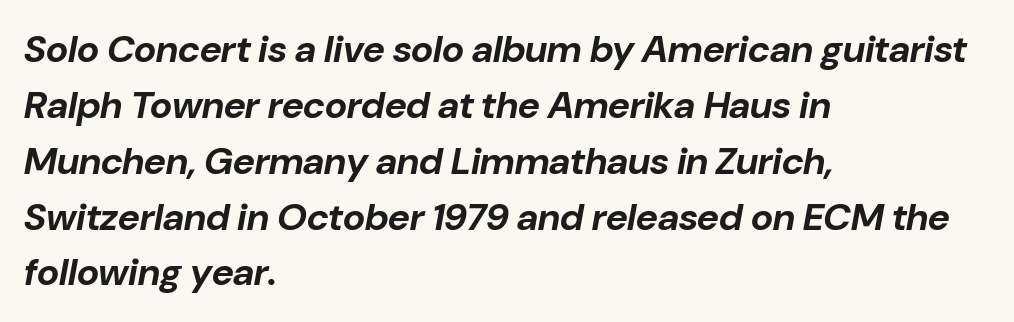
The image shows 38 px bold type, italic (leaning right); set left-aligned, normal line spacing (1.47x), normal letter spacing, not underlined; low stroke contrast and a medium x-height.
